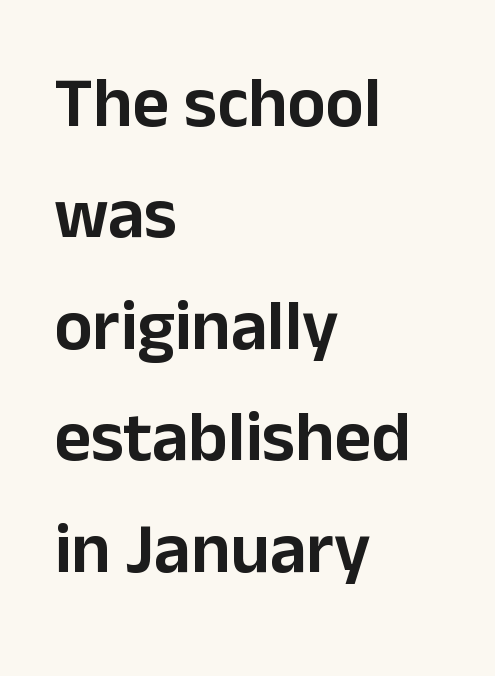
The image shows 71 px sans-serif type, upright; set left-aligned, normal line spacing (1.57x), normal letter spacing, not underlined; low stroke contrast and a medium x-height.
